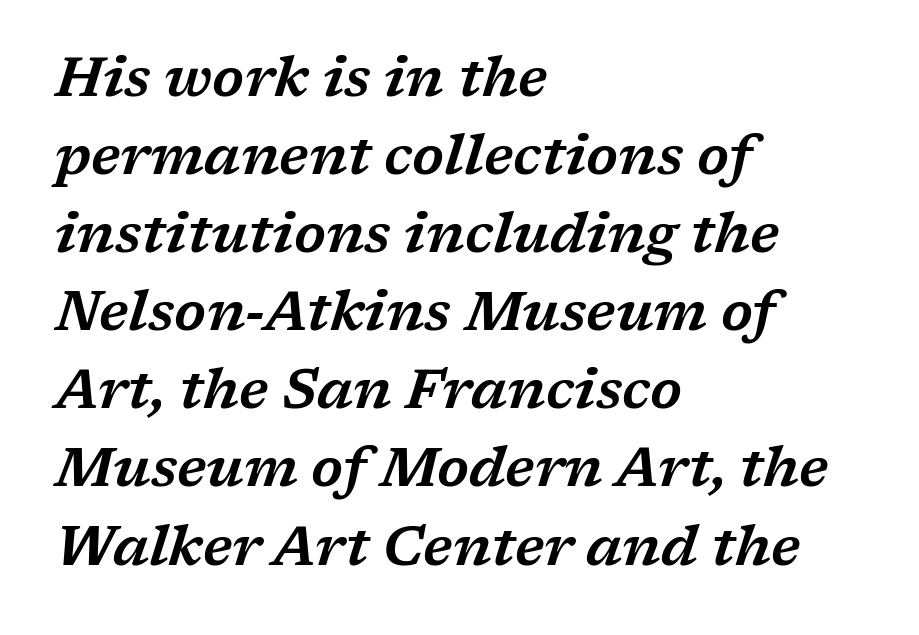
The image shows 55 px wide serif type, italic (leaning right); set left-aligned, normal line spacing (1.42x), normal letter spacing, not underlined; low stroke contrast and a medium x-height.
